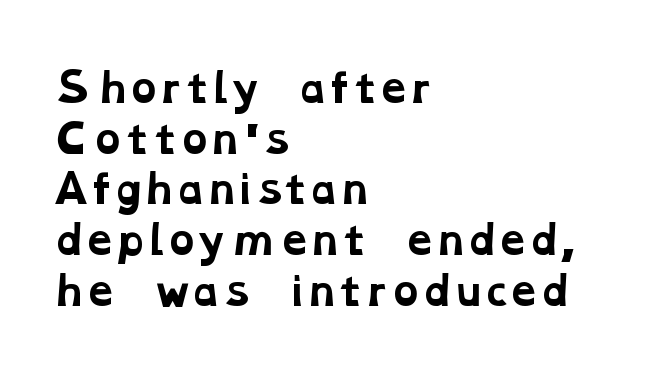
{"serif": "yes", "bold": "yes", "weight": "bold", "width": "wide", "stroke_contrast": "low", "x_height": "medium", "monospaced": "no", "underline": "no", "align": "left", "line_spacing": "normal", "line_spacing_ratio": 1.3, "letter_spacing": "normal", "letter_spacing_em": 0.0, "glyph_px": 39}
